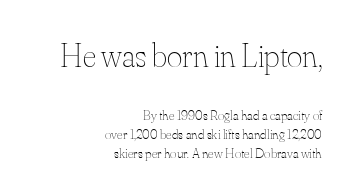
Q: Is the text bold? A: No.
Q: Is the text italic (slanted)? A: No, it is upright.
Q: Is the text underlined? A: No.
Q: How is the paragraph aligned? A: Right-aligned.
Q: Is the spacing between letters normal or unusually wide? A: Normal.
Q: Is the spacing between lines tight, normal or loose? A: Normal.
Q: Which block of text is set in a larger size, the first (top) or the second (bottom)? A: The first (top) one.
Q: Width (condensed, normal, or wide)? A: Normal.
Q: Stroke contrast? A: Medium.
Q: x-height? A: Small.
Q: Monospaced? A: No.
